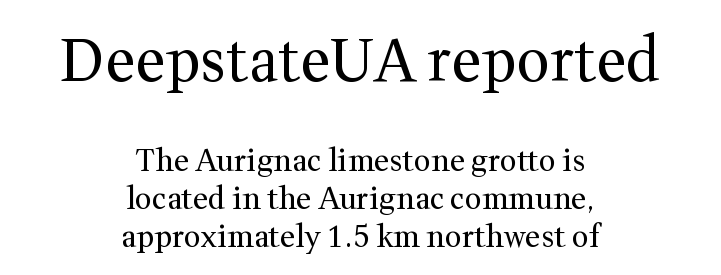
The image shows 59 px regular-weight serif type, upright; set centered, normal line spacing (1.27x), normal letter spacing, not underlined; the first (top) block is 1.97x larger; medium stroke contrast and a medium x-height.
